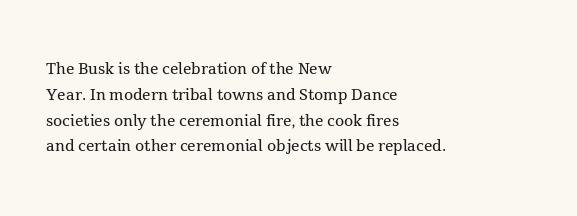
The image shows 21 px text type, upright; set left-aligned, line spacing 1.23x, normal letter spacing, not underlined.
